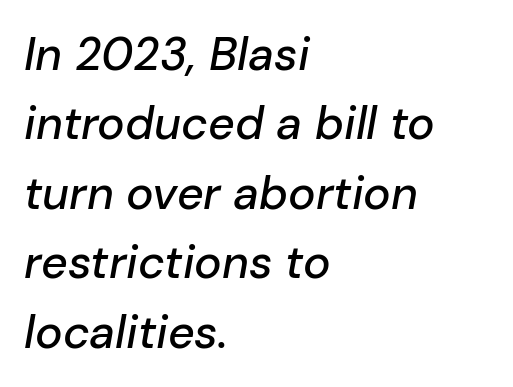
{"italic": "yes", "lean": "right", "slant_degrees": 10, "width": "normal", "stroke_contrast": "low", "x_height": "medium", "monospaced": "no", "underline": "no", "align": "left", "line_spacing": "normal", "line_spacing_ratio": 1.51, "letter_spacing": "normal", "letter_spacing_em": 0.0, "glyph_px": 46}
